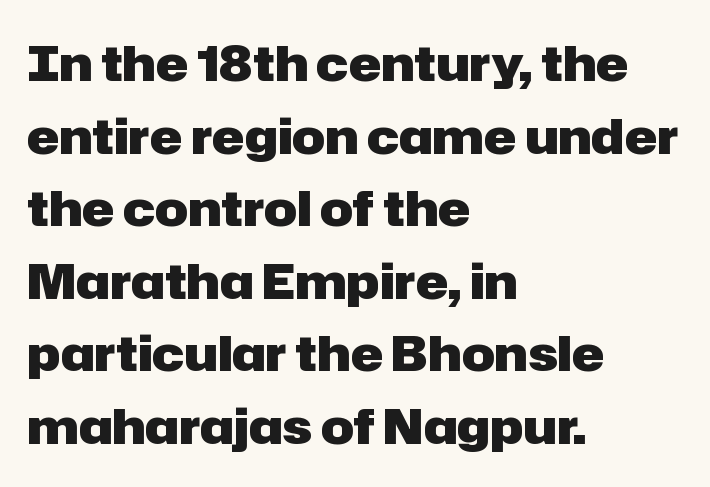
The image shows 49 px heavy sans-serif type, upright; set left-aligned, normal line spacing (1.48x), normal letter spacing, not underlined; low stroke contrast and a medium x-height.
